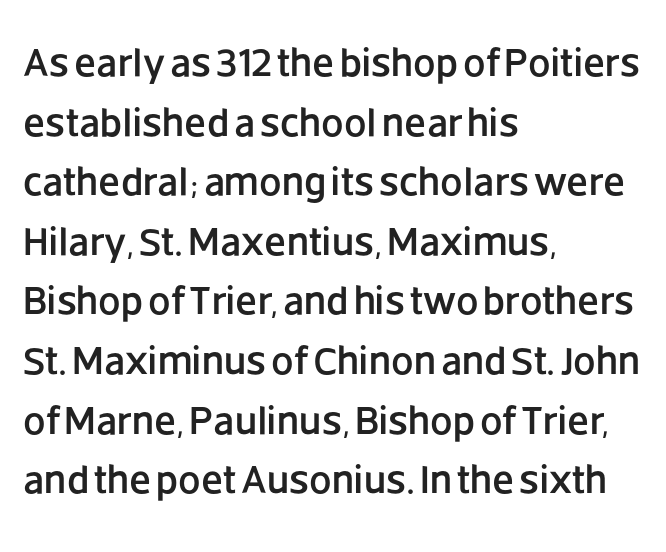
Q: Is the text italic (slanted)? A: No, it is upright.
Q: Is the typeface a serif or a sans-serif typeface? A: Sans-serif.
Q: Is the text underlined? A: No.
Q: How is the paragraph aligned? A: Left-aligned.
Q: Is the spacing between letters normal or unusually wide? A: Normal.
Q: Is the spacing between lines tight, normal or loose? A: Normal.
Q: Width (condensed, normal, or wide)? A: Normal.
Q: Stroke contrast? A: Low.
Q: x-height? A: Large.
Q: Monospaced? A: No.
